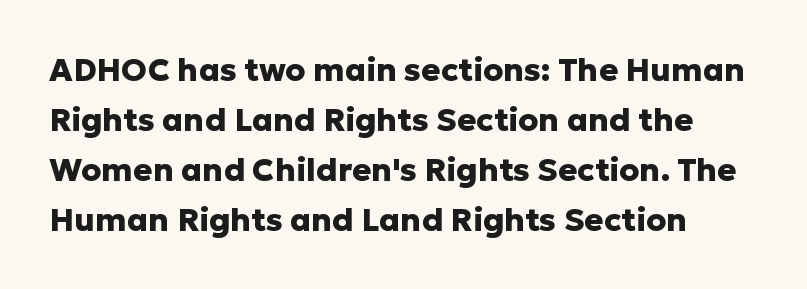
The space beneath each line is pristine and unruled. The rendering uses a bold face; every stroke is thick and dark. This is roman type, the default non-slanted kind. Normally led — the rows are evenly, conventionally spaced.
